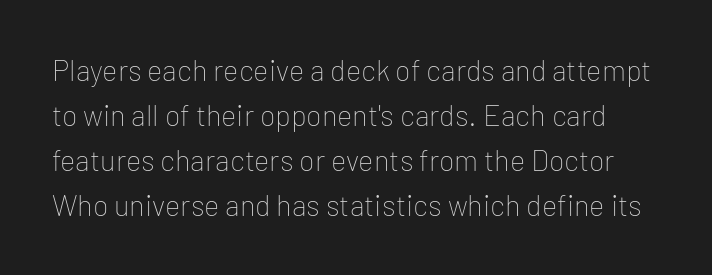
No extra tracking has been applied to these lines. Each letter's strokes conclude bluntly, with no projecting serifs. Clear beneath every line of the passage. This block has exactly the height ordinary leading produces. The weight would be labelled regular, book, light, or lighter still. Italic: no, the glyphs are upright roman.
